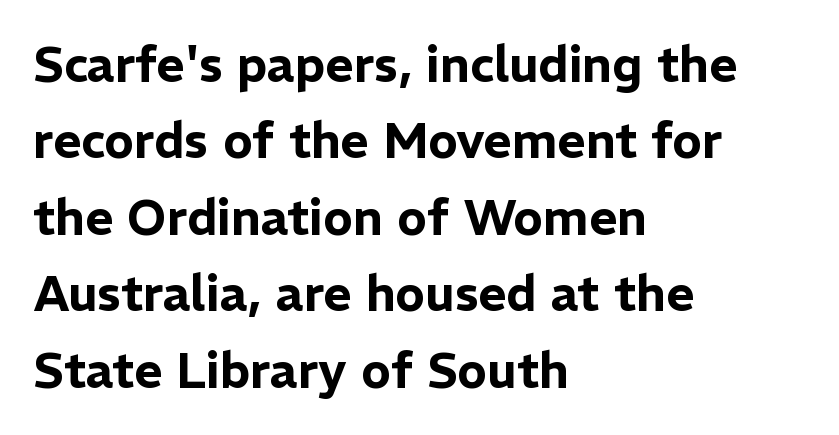
Nope, not italic — everything's standing straight. This sample uses plain, unmodified letter spacing. Do the characters align in a grid? No, the font is proportional. Does the leading feel generous? No, just average. The words here are not underlined.
